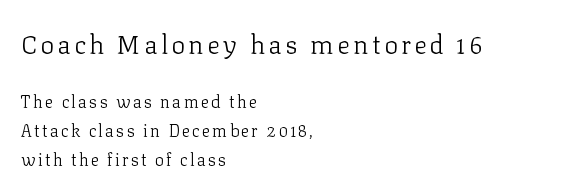
{"italic": "no", "bold": "no", "underline": "no", "align": "left", "line_spacing": "normal", "line_spacing_ratio": 1.7, "larger_block": "first", "size_ratio": 1.53, "glyph_px": 26}
